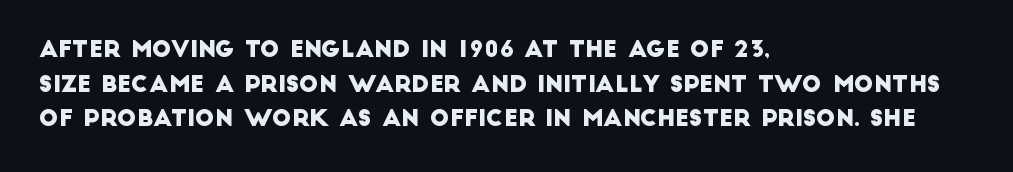
Q: Is the text underlined? A: No.
Q: How is the paragraph aligned? A: Left-aligned.
Q: Is the spacing between letters normal or unusually wide? A: Normal.
Q: Is the spacing between lines tight, normal or loose? A: Normal.
